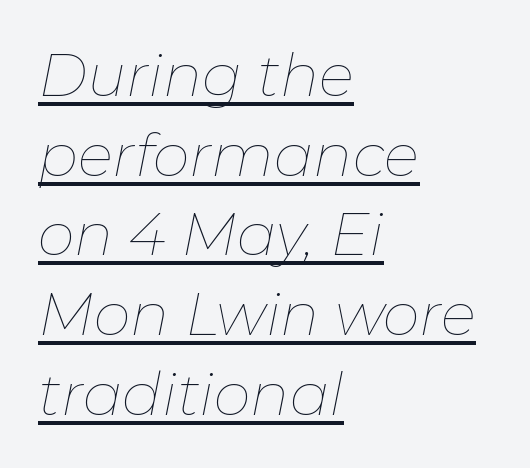
The image shows 59 px thin type, italic (leaning right); set left-aligned, normal line spacing (1.35x), normal letter spacing, underlined; low stroke contrast and a medium x-height.
